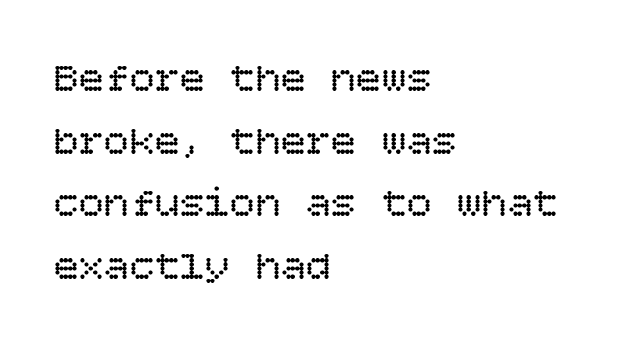
The image shows 42 px regular-weight type, upright; set left-aligned, normal line spacing (1.49x), normal letter spacing, not underlined; low stroke contrast and a large x-height.
